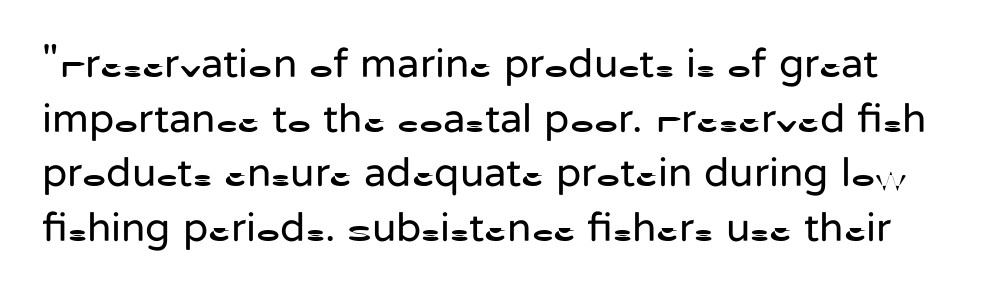
{"serif": "no", "italic": "no", "bold": "no", "weight": "regular", "width": "normal", "stroke_contrast": "low", "x_height": "medium", "monospaced": "no", "underline": "no", "line_spacing": "normal", "line_spacing_ratio": 1.33, "letter_spacing": "normal", "letter_spacing_em": 0.0, "glyph_px": 41}
